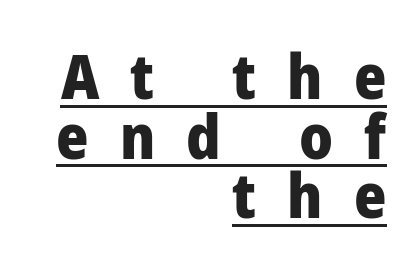
Q: Is the text bold? A: Yes.
Q: Is the text italic (slanted)? A: No, it is upright.
Q: Is the typeface a serif or a sans-serif typeface? A: Sans-serif.
Q: Is the text underlined? A: Yes.
Q: How is the paragraph aligned? A: Right-aligned.
Q: Is the spacing between letters normal or unusually wide? A: Unusually wide.
Q: Is the spacing between lines tight, normal or loose? A: Tight.
Q: Width (condensed, normal, or wide)? A: Normal.
Q: Stroke contrast? A: Low.
Q: x-height? A: Medium.
Q: Monospaced? A: No.
